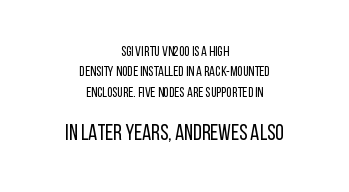
Q: Is the text bold? A: No.
Q: Is the text italic (slanted)? A: No, it is upright.
Q: Is the text underlined? A: No.
Q: How is the paragraph aligned? A: Centered.
Q: Is the spacing between letters normal or unusually wide? A: Normal.
Q: Is the spacing between lines tight, normal or loose? A: Normal.
Q: Which block of text is set in a larger size, the first (top) or the second (bottom)? A: The second (bottom) one.
